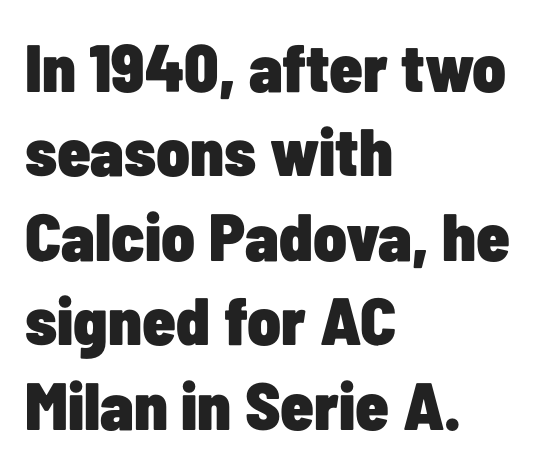
{"serif": "no", "italic": "no", "bold": "yes", "weight": "heavy", "width": "condensed", "stroke_contrast": "low", "x_height": "medium", "monospaced": "no", "underline": "no", "align": "left", "line_spacing": "normal", "line_spacing_ratio": 1.26, "letter_spacing": "normal", "letter_spacing_em": 0.0, "glyph_px": 67}
